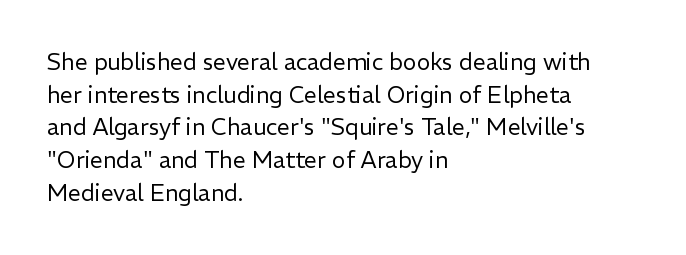
{"italic": "no", "bold": "no", "underline": "no", "align": "left", "line_spacing": "normal", "line_spacing_ratio": 1.42, "letter_spacing": "normal", "letter_spacing_em": 0.0, "glyph_px": 23}
